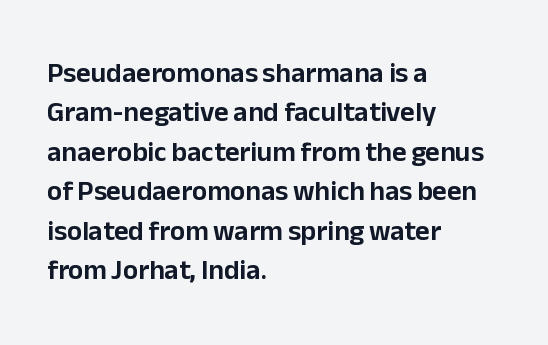
The image shows 28 px sans-serif type, upright; set left-aligned, normal line spacing (1.41x), normal letter spacing, not underlined; low stroke contrast and a medium x-height.
